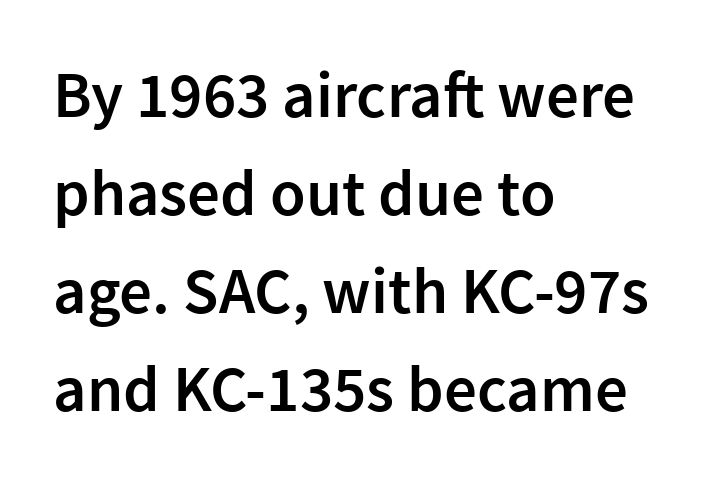
{"serif": "no", "italic": "no", "bold": "semi", "weight": "semibold", "width": "normal", "stroke_contrast": "low", "x_height": "medium", "monospaced": "no", "underline": "no", "align": "left", "line_spacing": "normal", "line_spacing_ratio": 1.51, "letter_spacing": "normal", "letter_spacing_em": 0.0, "glyph_px": 65}
